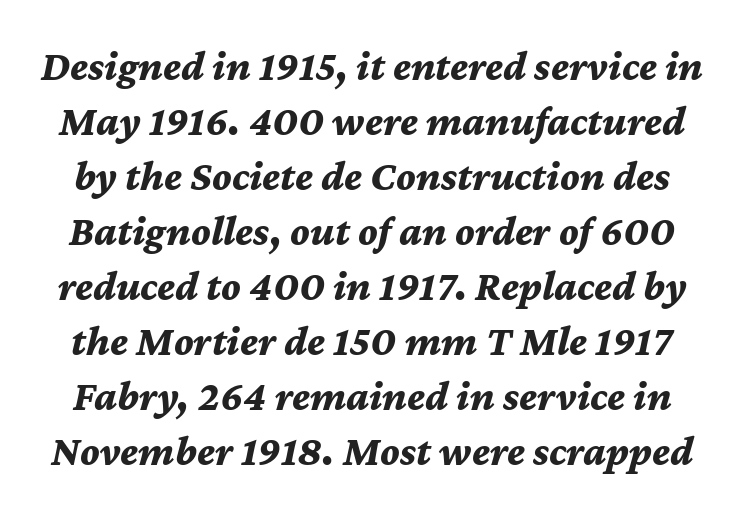
Q: Is the text bold? A: Yes.
Q: Is the text italic (slanted)? A: Yes, it leans right by about 12 degrees.
Q: Is the text underlined? A: No.
Q: Is the spacing between letters normal or unusually wide? A: Normal.
Q: Is the spacing between lines tight, normal or loose? A: Normal.
Q: Width (condensed, normal, or wide)? A: Normal.
Q: Stroke contrast? A: Medium.
Q: x-height? A: Medium.
Q: Monospaced? A: No.
